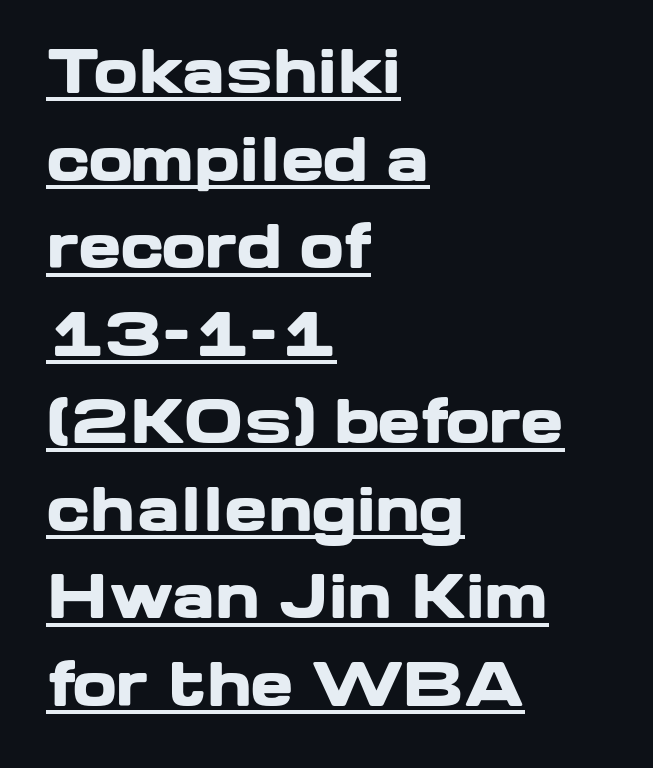
The image shows 58 px heavy, wide sans-serif type, upright; set left-aligned, normal line spacing (1.51x), normal letter spacing, underlined; low stroke contrast and a medium x-height.
